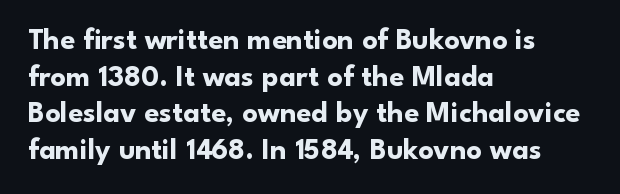
{"serif": "no", "italic": "no", "bold": "yes", "weight": "bold", "width": "normal", "stroke_contrast": "low", "x_height": "small", "monospaced": "no", "underline": "no", "align": "left", "line_spacing_ratio": 1.22, "letter_spacing": "normal", "letter_spacing_em": 0.0, "glyph_px": 30}
